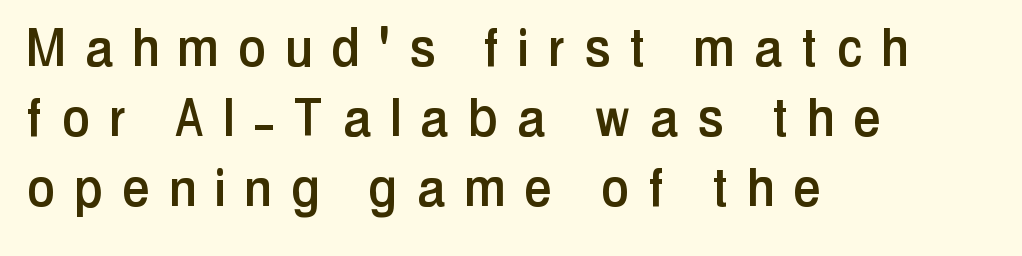
Line starts are locked; line ends wander. Examine the stroke ends and you'll find no serifs. Note the varied advance widths — an 'i' is clearly narrower than an 'm'. The space between consecutive lines is stingy.
